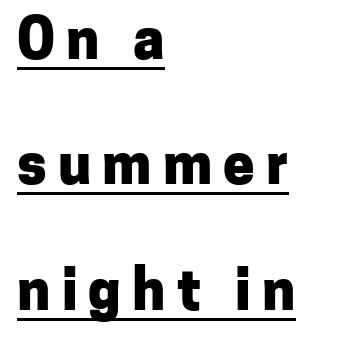
{"serif": "no", "italic": "no", "bold": "yes", "weight": "heavy", "width": "normal", "stroke_contrast": "low", "x_height": "medium", "monospaced": "no", "underline": "yes", "align": "left", "line_spacing": "loose", "line_spacing_ratio": 2.24, "letter_spacing": "wide", "letter_spacing_em": 0.2, "glyph_px": 56}
